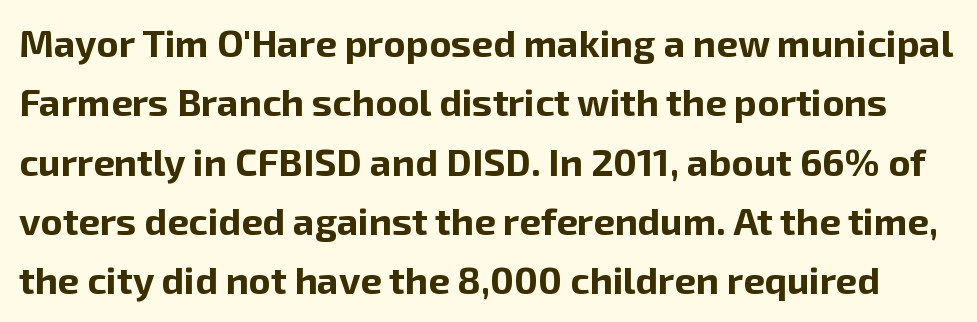
The image shows 38 px bold sans-serif type, upright; set normal line spacing (1.56x), normal letter spacing, not underlined; low stroke contrast and a medium x-height.
